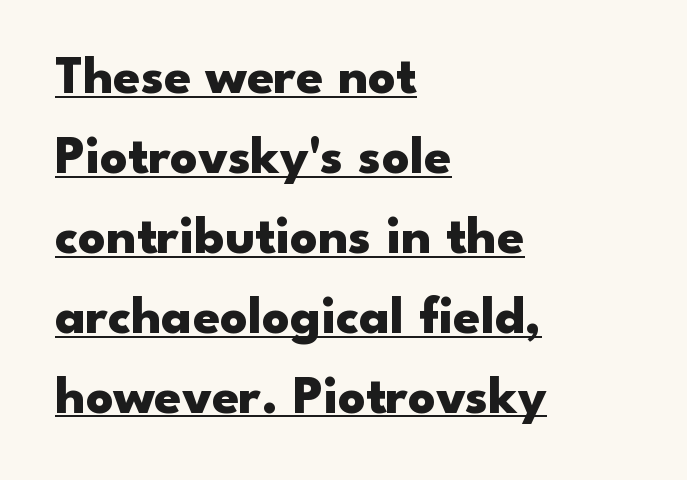
The image shows 54 px heavy, wide sans-serif type, upright; set left-aligned, normal line spacing (1.48x), normal letter spacing, underlined; low stroke contrast and a small x-height.
